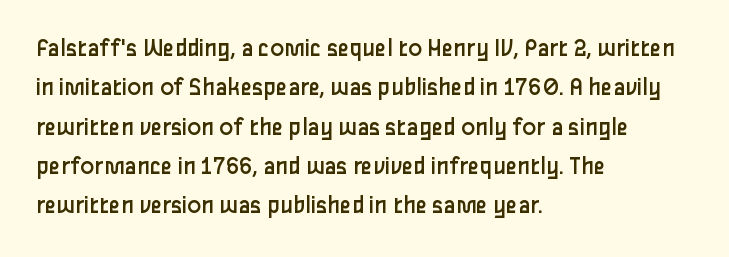
The image shows 26 px text type, upright; set left-aligned, normal line spacing (1.51x), normal letter spacing, not underlined.
